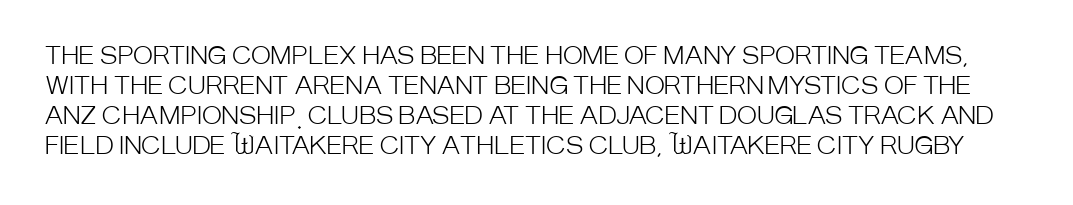
{"italic": "no", "bold": "no", "underline": "no", "line_spacing": "normal", "line_spacing_ratio": 1.25, "letter_spacing": "normal", "letter_spacing_em": 0.0, "glyph_px": 24}
